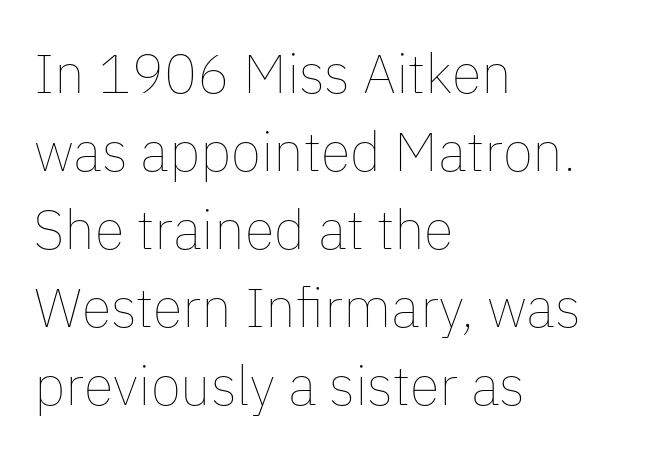
Spacing between characters is what you'd get straight out of the box. The string is rendered with underlining switched off. The passage shown is typed in a proportional face where columns would drift. Designer's note — italics off, roman on.
